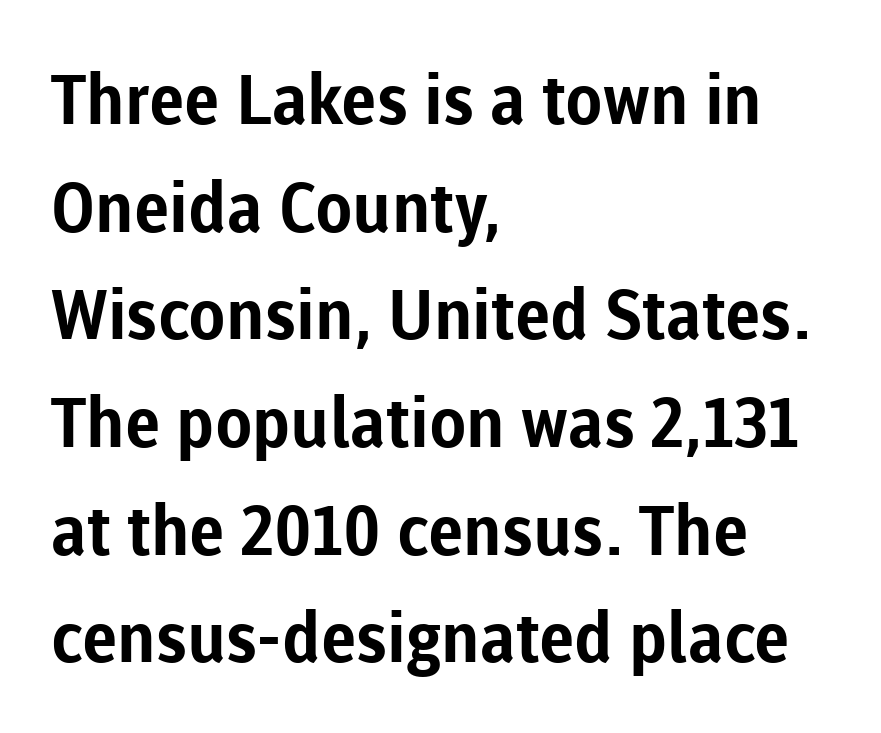
Q: Is the text bold? A: Yes.
Q: Is the text italic (slanted)? A: No, it is upright.
Q: Is the typeface a serif or a sans-serif typeface? A: Sans-serif.
Q: Is the text underlined? A: No.
Q: How is the paragraph aligned? A: Left-aligned.
Q: Is the spacing between letters normal or unusually wide? A: Normal.
Q: Is the spacing between lines tight, normal or loose? A: Normal.
Q: Width (condensed, normal, or wide)? A: Normal.
Q: Stroke contrast? A: Low.
Q: x-height? A: Medium.
Q: Monospaced? A: No.
